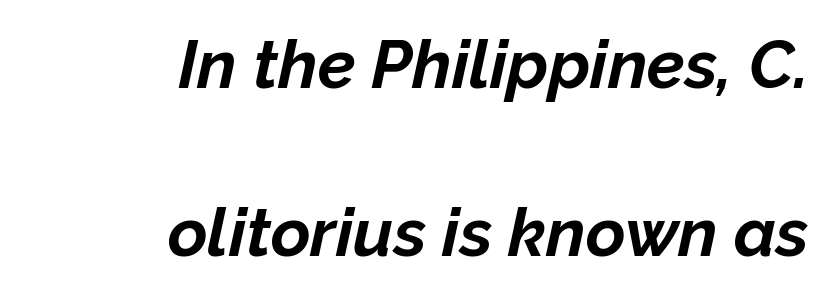
{"italic": "yes", "lean": "right", "slant_degrees": 12, "bold": "yes", "weight": "bold", "width": "normal", "stroke_contrast": "low", "x_height": "medium", "monospaced": "no", "underline": "no", "align": "right", "line_spacing": "loose", "line_spacing_ratio": 2.47, "letter_spacing": "normal", "letter_spacing_em": 0.0, "glyph_px": 68}
